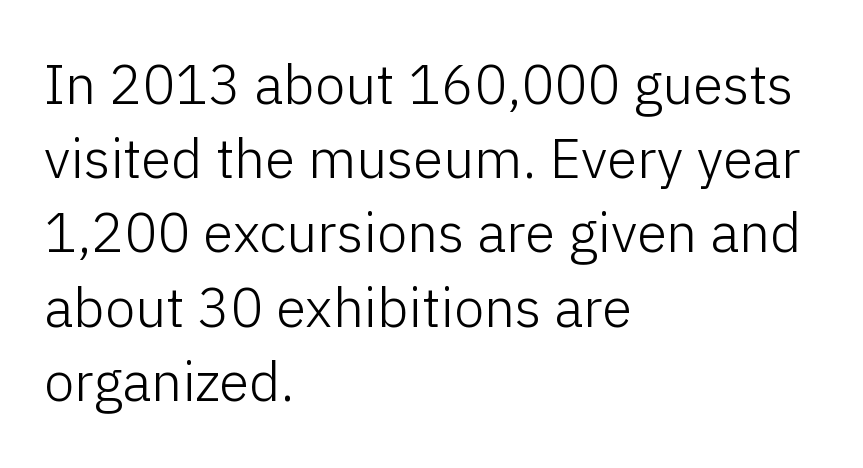
Q: Is the text bold? A: No.
Q: Is the text italic (slanted)? A: No, it is upright.
Q: Is the typeface a serif or a sans-serif typeface? A: Sans-serif.
Q: Is the text underlined? A: No.
Q: How is the paragraph aligned? A: Left-aligned.
Q: Is the spacing between letters normal or unusually wide? A: Normal.
Q: Is the spacing between lines tight, normal or loose? A: Normal.
Q: Width (condensed, normal, or wide)? A: Normal.
Q: Stroke contrast? A: Low.
Q: x-height? A: Medium.
Q: Monospaced? A: No.
